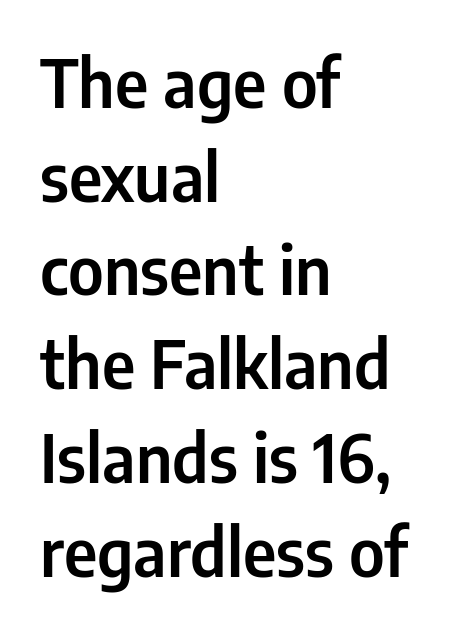
Q: Is the text italic (slanted)? A: No, it is upright.
Q: Is the typeface a serif or a sans-serif typeface? A: Sans-serif.
Q: Is the text underlined? A: No.
Q: How is the paragraph aligned? A: Left-aligned.
Q: Is the spacing between letters normal or unusually wide? A: Normal.
Q: Is the spacing between lines tight, normal or loose? A: Normal.
Q: Width (condensed, normal, or wide)? A: Condensed.
Q: Stroke contrast? A: Low.
Q: x-height? A: Medium.
Q: Monospaced? A: No.
